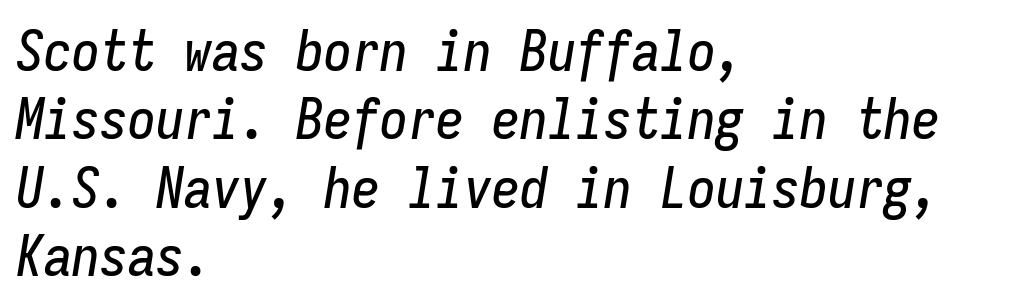
The image shows 56 px condensed type, italic (leaning right), monospaced; set left-aligned, line spacing 1.22x, normal letter spacing, not underlined; low stroke contrast and a medium x-height.
